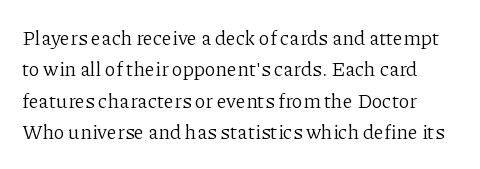
Q: Is the text bold? A: No.
Q: Is the text italic (slanted)? A: No, it is upright.
Q: Is the text underlined? A: No.
Q: Is the spacing between letters normal or unusually wide? A: Normal.
Q: Is the spacing between lines tight, normal or loose? A: Normal.
